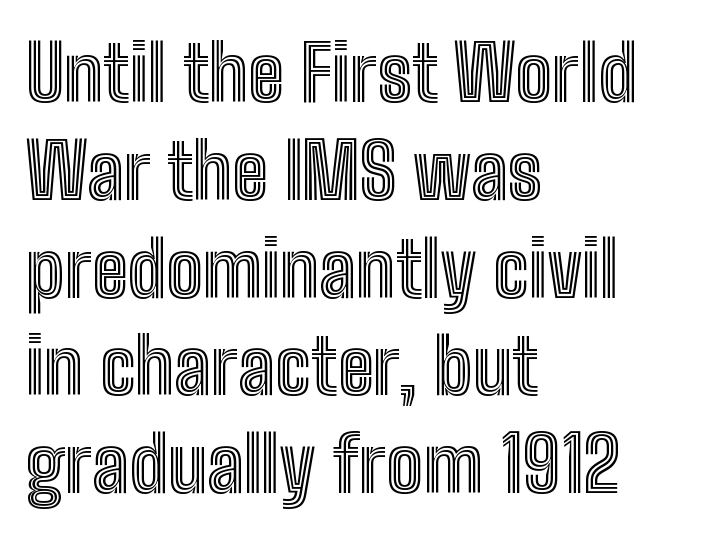
The image shows 77 px condensed type, upright; set left-aligned, normal line spacing (1.27x), normal letter spacing, not underlined; a medium x-height.
